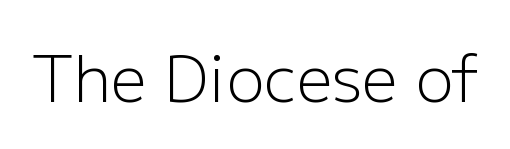
Q: Is the text bold? A: No.
Q: Is the text italic (slanted)? A: No, it is upright.
Q: Is the typeface a serif or a sans-serif typeface? A: Sans-serif.
Q: Is the text underlined? A: No.
Q: Is the spacing between letters normal or unusually wide? A: Normal.
Q: Width (condensed, normal, or wide)? A: Normal.
Q: Stroke contrast? A: Low.
Q: x-height? A: Medium.
Q: Monospaced? A: No.
